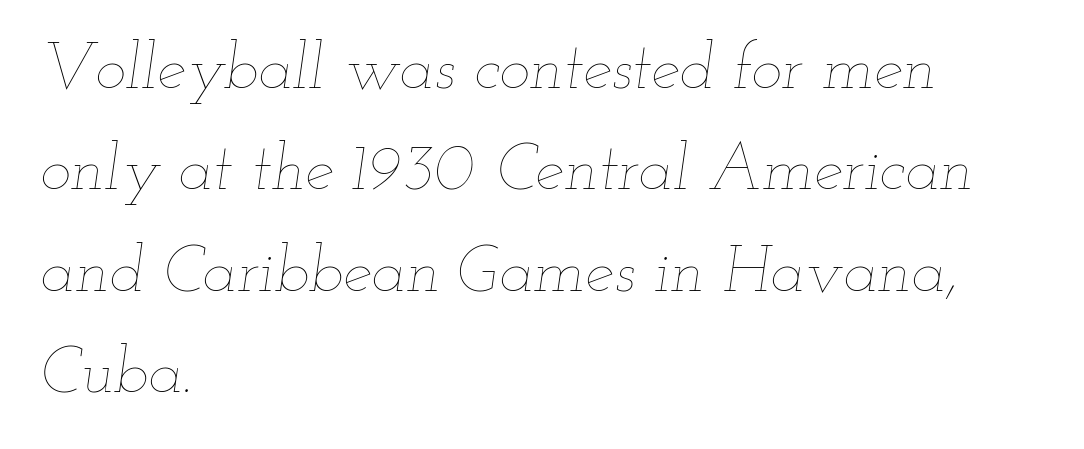
The image shows 65 px thin, wide type, italic (leaning right); set left-aligned, normal line spacing (1.56x), normal letter spacing, not underlined; low stroke contrast and a small x-height.
